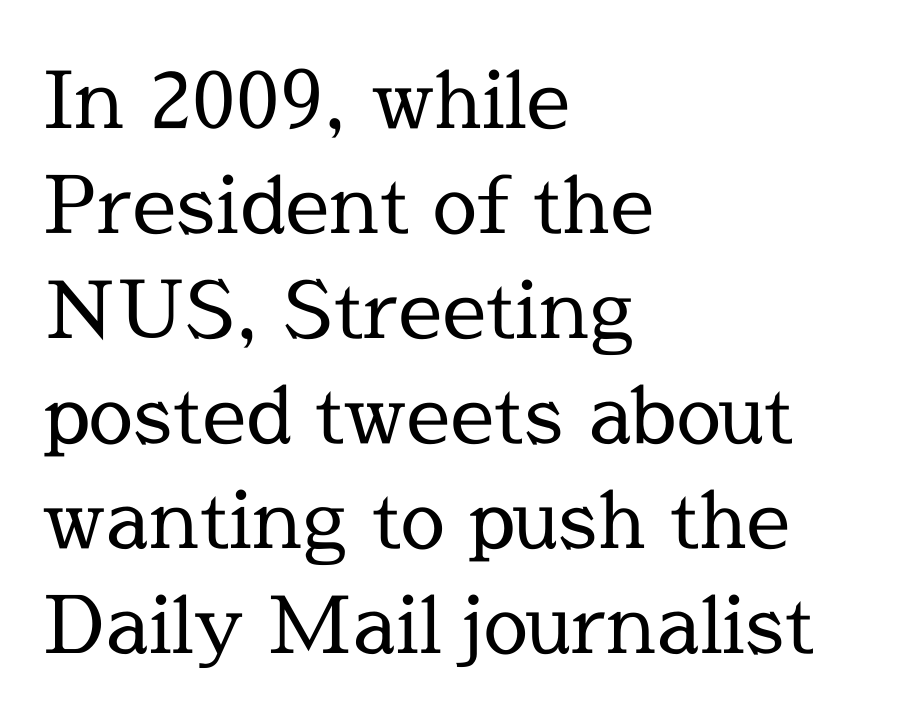
The image shows 79 px regular-weight serif type, upright; set left-aligned, normal line spacing (1.33x), normal letter spacing, not underlined; a medium x-height.
